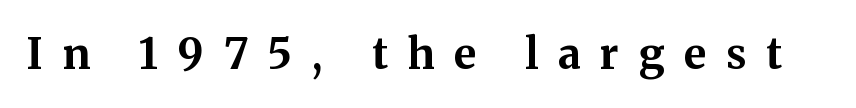
Q: Is the text bold? A: Yes.
Q: Is the text italic (slanted)? A: No, it is upright.
Q: Is the typeface a serif or a sans-serif typeface? A: Serif.
Q: Is the text underlined? A: No.
Q: Is the spacing between letters normal or unusually wide? A: Unusually wide.
Q: Width (condensed, normal, or wide)? A: Normal.
Q: Stroke contrast? A: Medium.
Q: x-height? A: Medium.
Q: Monospaced? A: No.
